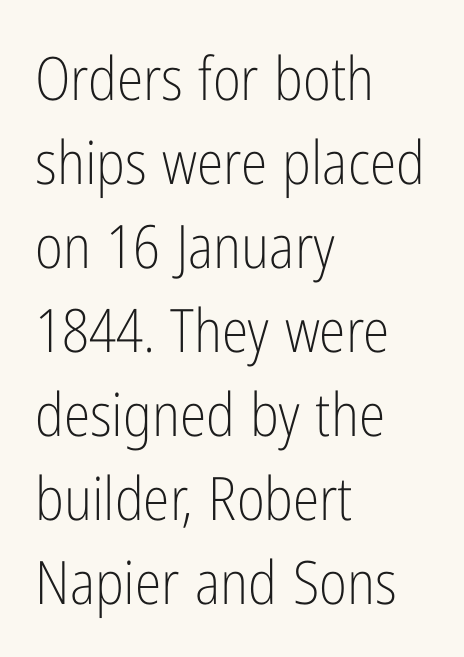
Q: Is the text bold? A: No.
Q: Is the text italic (slanted)? A: No, it is upright.
Q: Is the typeface a serif or a sans-serif typeface? A: Sans-serif.
Q: Is the text underlined? A: No.
Q: How is the paragraph aligned? A: Left-aligned.
Q: Is the spacing between letters normal or unusually wide? A: Normal.
Q: Is the spacing between lines tight, normal or loose? A: Normal.
Q: Width (condensed, normal, or wide)? A: Condensed.
Q: Stroke contrast? A: Low.
Q: x-height? A: Medium.
Q: Monospaced? A: No.
